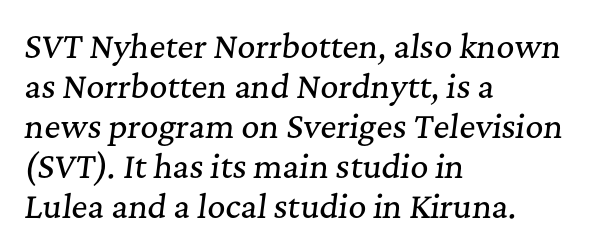
{"serif": "yes", "italic": "yes", "lean": "right", "slant_degrees": 7, "width": "normal", "stroke_contrast": "medium", "x_height": "medium", "monospaced": "no", "underline": "no", "align": "left", "line_spacing": "normal", "line_spacing_ratio": 1.29, "letter_spacing": "normal", "letter_spacing_em": 0.0, "glyph_px": 31}
